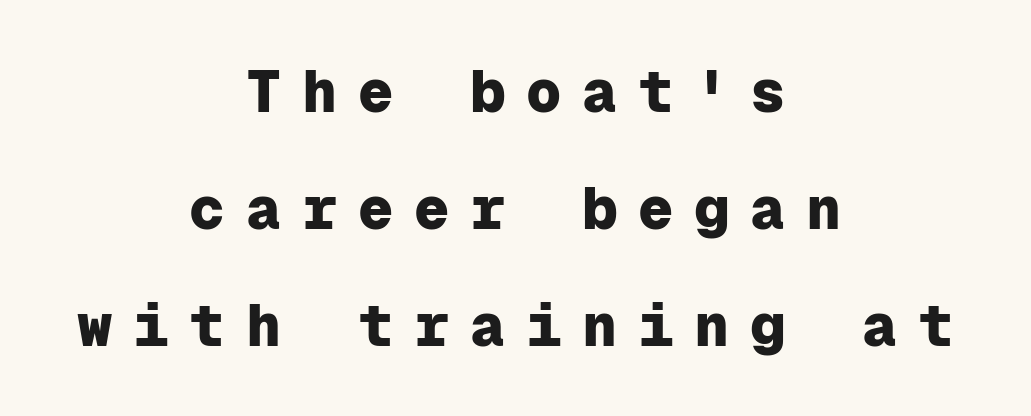
The image shows 59 px heavy sans-serif type, upright, monospaced; set centered, loose line spacing (1.98x), unusually wide letter spacing (+0.35 em), not underlined; low stroke contrast and a medium x-height.
